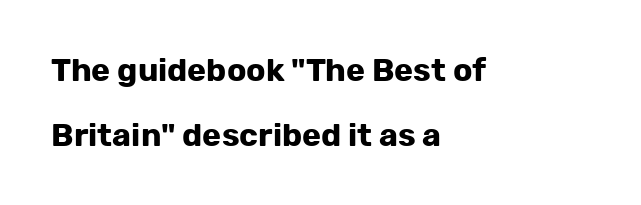
{"serif": "no", "italic": "no", "bold": "yes", "weight": "bold", "width": "normal", "stroke_contrast": "low", "x_height": "medium", "monospaced": "no", "underline": "no", "align": "left", "line_spacing": "loose", "line_spacing_ratio": 2.03, "letter_spacing": "normal", "letter_spacing_em": 0.0, "glyph_px": 32}
